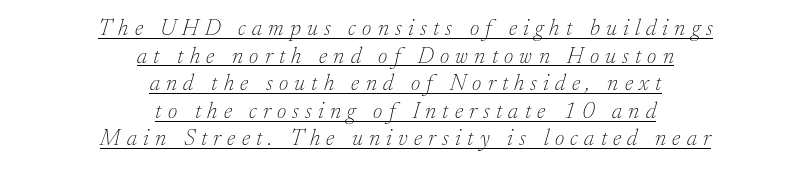
{"italic": "yes", "lean": "right", "slant_degrees": 17, "bold": "no", "underline": "yes", "align": "center", "line_spacing_ratio": 1.2, "letter_spacing": "wide", "letter_spacing_em": 0.27, "glyph_px": 23}
